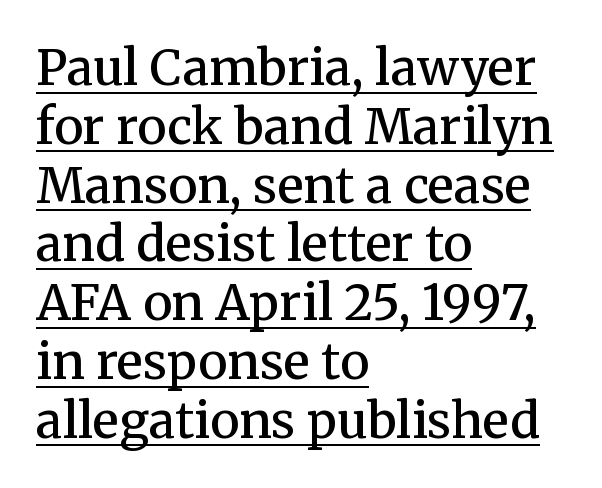
{"serif": "yes", "italic": "no", "bold": "semi", "weight": "semibold", "width": "normal", "stroke_contrast": "medium", "x_height": "medium", "monospaced": "no", "underline": "yes", "align": "left", "line_spacing_ratio": 1.2, "letter_spacing": "normal", "letter_spacing_em": 0.0, "glyph_px": 49}
